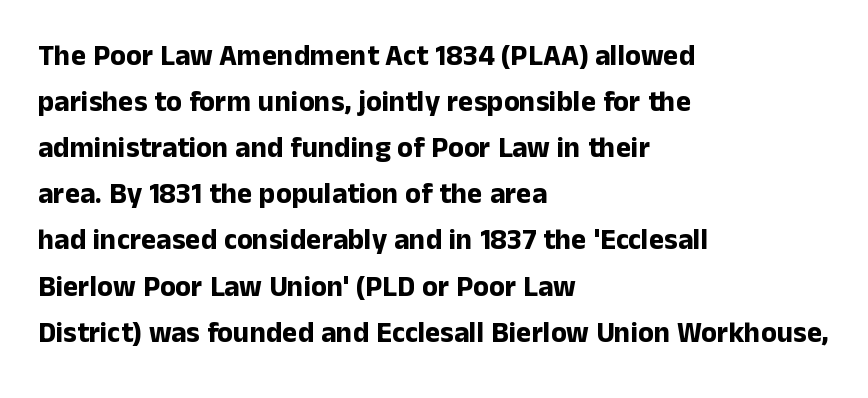
The image shows 29 px bold sans-serif type, upright; set left-aligned, normal line spacing (1.59x), normal letter spacing, not underlined; low stroke contrast and a medium x-height.
